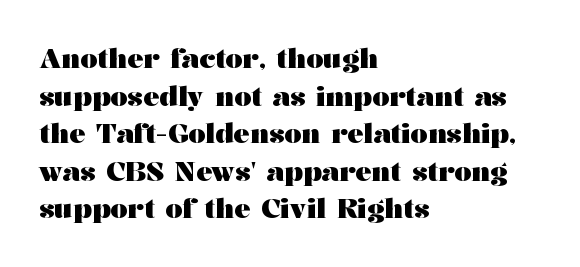
The image shows 27 px bold type, upright; set left-aligned, normal line spacing (1.39x), normal letter spacing, not underlined.
